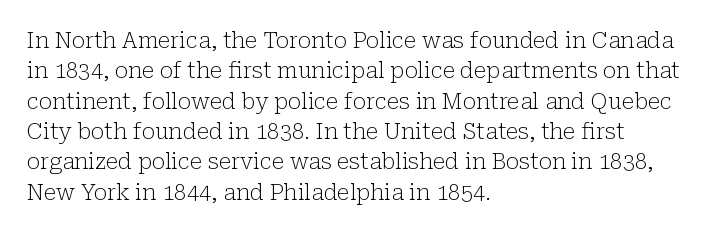
{"italic": "no", "bold": "no", "underline": "no", "align": "left", "line_spacing": "normal", "line_spacing_ratio": 1.38, "letter_spacing": "normal", "letter_spacing_em": 0.0, "glyph_px": 22}
